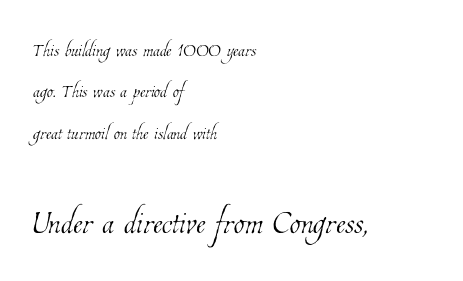
The image shows 44 px thin, condensed type; set left-aligned, normal line spacing (1.66x), normal letter spacing, not underlined; the second (bottom) block is 1.76x larger; low stroke contrast and a medium x-height.
